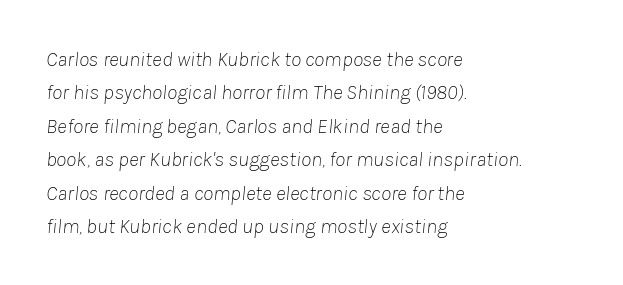
Would a proofreader flag this as italicized? Yes. If you drew a ruler down the left edge, every line would touch it. No chunkiness to these letters — they're not bold. Does extra space separate the letters? No, they use regular spacing. Clear beneath every line of the passage. Regarding leading, the lines here are spaced in the standard way.
